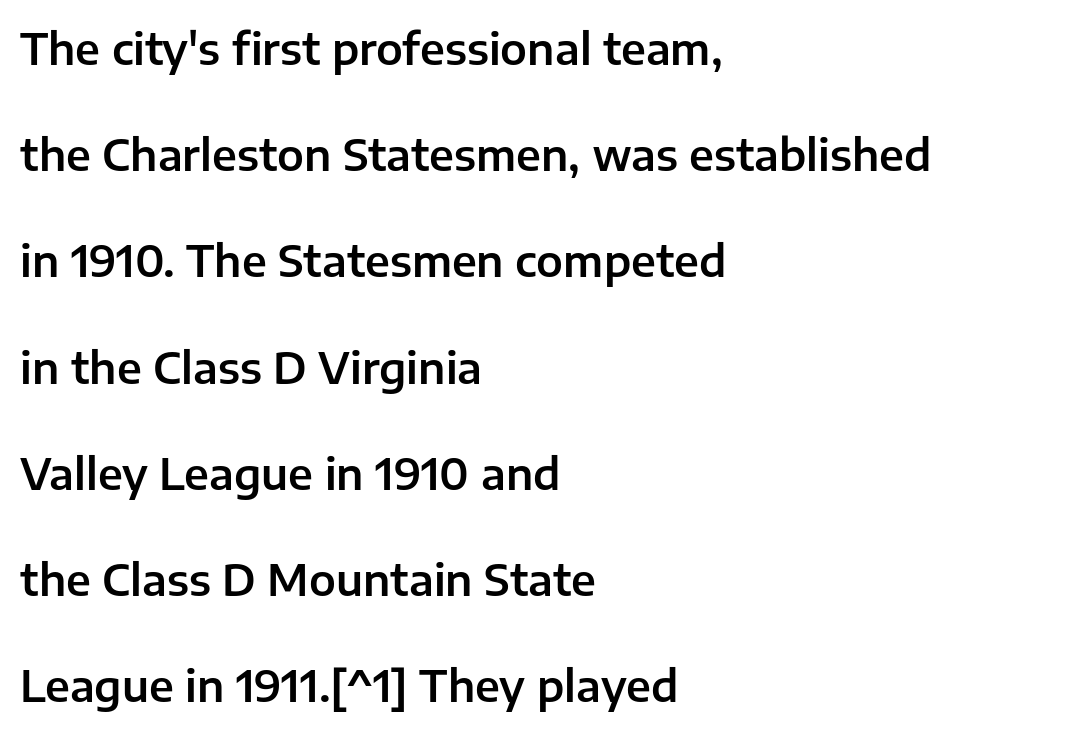
Q: Is the text italic (slanted)? A: No, it is upright.
Q: Is the typeface a serif or a sans-serif typeface? A: Sans-serif.
Q: Is the text underlined? A: No.
Q: How is the paragraph aligned? A: Left-aligned.
Q: Is the spacing between letters normal or unusually wide? A: Normal.
Q: Is the spacing between lines tight, normal or loose? A: Loose.
Q: Width (condensed, normal, or wide)? A: Normal.
Q: Stroke contrast? A: Low.
Q: x-height? A: Medium.
Q: Monospaced? A: No.
